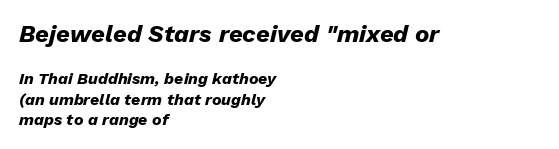
Line spacing here is normal. Does extra space separate the letters? No, they use regular spacing. Any mark beneath the type? The region is blank. Is the type slanted? Yes — the strokes lean at a clear angle. Compared with an ordinary text face, these strokes are far heavier — a full bold. The text block is weighted toward the left margin, trailing off unevenly rightward.
